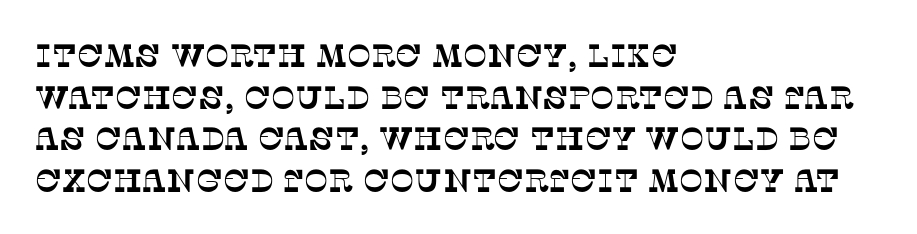
Just letters on the line, the space beneath them empty. Each letter keeps its own natural width here, so spacing adapts to shape. Reading down the block, your eye returns to a fixed left position each line. The face used here is seriffed, in the tradition of book romans. Rows of type keep a routine distance in the vertical direction.
